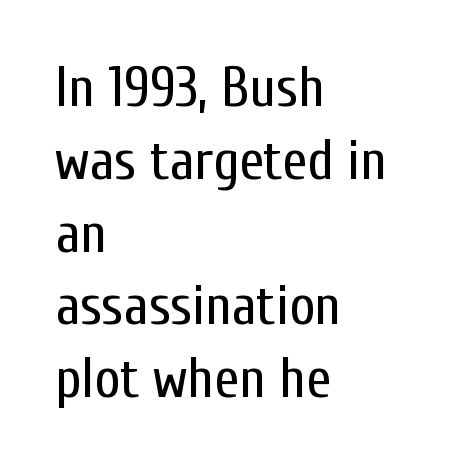
Do the characters align in a grid? No, the font is proportional. The space beneath each line is pristine and unruled. No letter is thick-stroked: the sample isn't bold. Line beginnings align vertically; line endings do not. Vertically, the passage feels balanced, rows spaced as you'd expect. A roman cut, with each character standing at attention.
